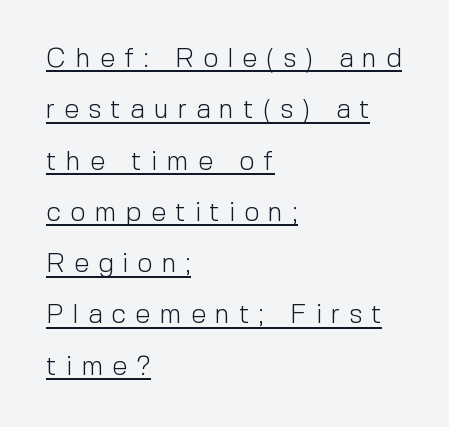
Is the letter spacing exaggerated? Yes — the characters are pushed far apart. Glance below the letters and you will spot a drawn line. Posture: upright roman. The typesetter chose a ragged-right arrangement here. The block of text is sparse from top to bottom, with ample space between rows.
